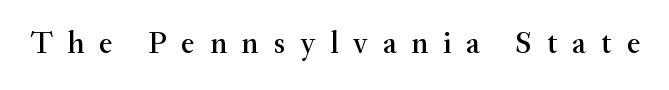
The image shows 31 px serif type, upright; set unusually wide letter spacing (+0.48 em), not underlined; medium stroke contrast and a small x-height.
